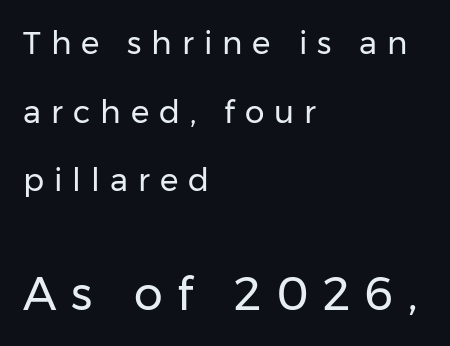
{"serif": "no", "italic": "no", "bold": "no", "weight": "regular", "width": "normal", "stroke_contrast": "low", "x_height": "medium", "monospaced": "no", "underline": "no", "align": "left", "line_spacing": "loose", "line_spacing_ratio": 2.21, "letter_spacing": "wide", "letter_spacing_em": 0.32, "larger_block": "second", "size_ratio": 1.48, "glyph_px": 46}
